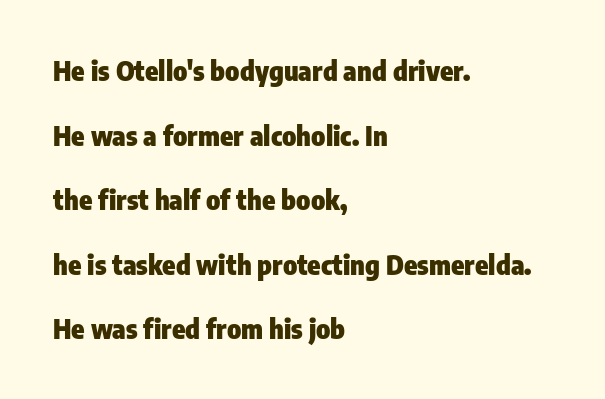
Q: Is the text bold? A: Yes.
Q: Is the text italic (slanted)? A: No, it is upright.
Q: Is the text underlined? A: No.
Q: How is the paragraph aligned? A: Left-aligned.
Q: Is the spacing between letters normal or unusually wide? A: Normal.
Q: Is the spacing between lines tight, normal or loose? A: Loose.
